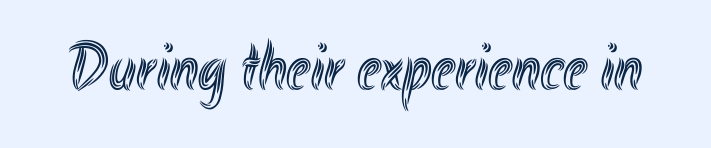
Q: Is the text italic (slanted)? A: Yes.
Q: Is the text underlined? A: No.
Q: Is the spacing between letters normal or unusually wide? A: Normal.
Q: Width (condensed, normal, or wide)? A: Condensed.
Q: x-height? A: Small.
Q: Monospaced? A: No.
